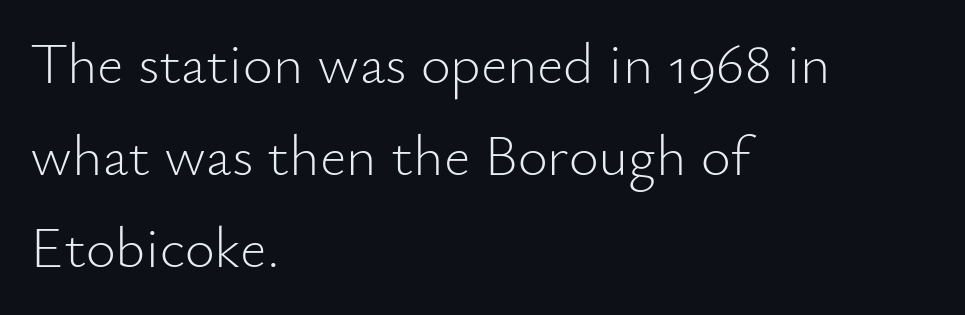
Q: Is the text bold? A: No.
Q: Is the text italic (slanted)? A: No, it is upright.
Q: Is the typeface a serif or a sans-serif typeface? A: Sans-serif.
Q: Is the text underlined? A: No.
Q: How is the paragraph aligned? A: Left-aligned.
Q: Is the spacing between letters normal or unusually wide? A: Normal.
Q: Is the spacing between lines tight, normal or loose? A: Normal.
Q: Width (condensed, normal, or wide)? A: Normal.
Q: Stroke contrast? A: Low.
Q: x-height? A: Small.
Q: Monospaced? A: No.
